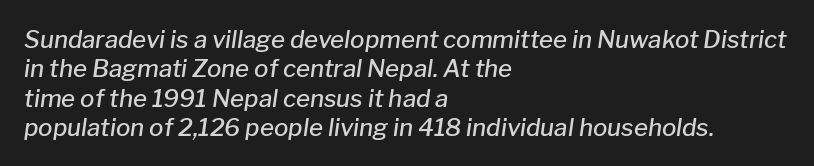
The font's italic variant was chosen for this text. Each glyph is drawn with semibold strokes, heavier than normal yet not fully bold. The text block is weighted toward the left margin, trailing off unevenly rightward. The space directly below the letters is spotless. Tracking here is standard; glyphs follow each other at the usual distance.
